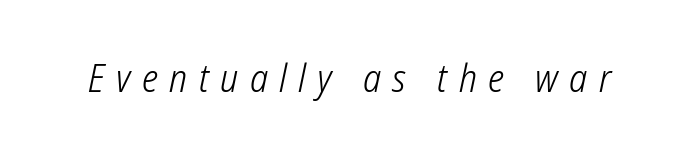
Q: Is the text bold? A: No.
Q: Is the typeface a serif or a sans-serif typeface? A: Sans-serif.
Q: Is the text underlined? A: No.
Q: Is the spacing between letters normal or unusually wide? A: Unusually wide.
Q: Width (condensed, normal, or wide)? A: Condensed.
Q: Stroke contrast? A: Low.
Q: x-height? A: Medium.
Q: Monospaced? A: No.
